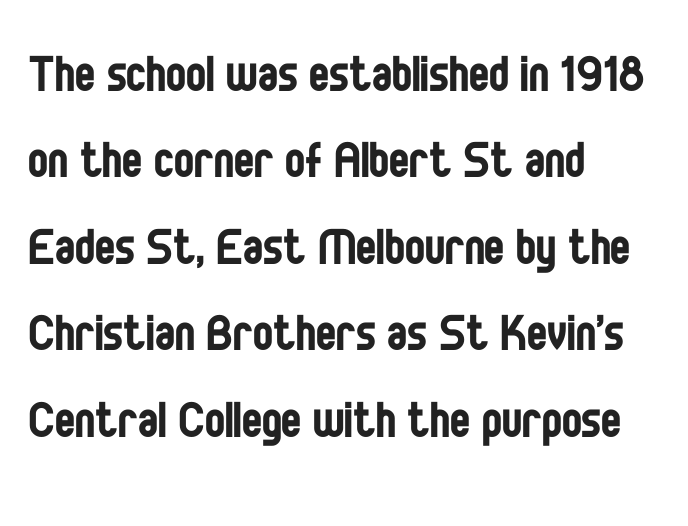
{"serif": "no", "italic": "no", "bold": "no", "weight": "regular", "width": "condensed", "stroke_contrast": "low", "x_height": "large", "monospaced": "no", "underline": "no", "align": "left", "line_spacing": "normal", "line_spacing_ratio": 1.44, "letter_spacing": "normal", "letter_spacing_em": 0.0, "glyph_px": 60}
